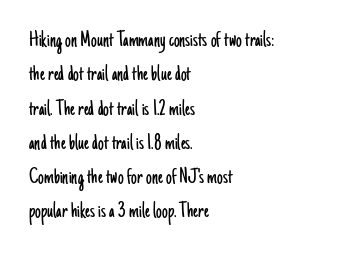
Q: Is the text bold? A: No.
Q: Is the text italic (slanted)? A: No, it is upright.
Q: Is the text underlined? A: No.
Q: How is the paragraph aligned? A: Left-aligned.
Q: Is the spacing between letters normal or unusually wide? A: Normal.
Q: Is the spacing between lines tight, normal or loose? A: Normal.
